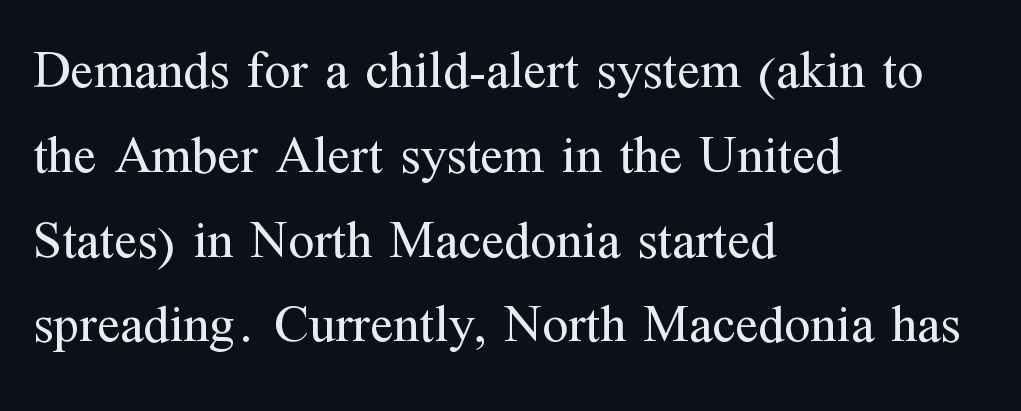
The image shows 53 px regular-weight serif type, upright; set left-aligned, normal line spacing (1.6x), normal letter spacing, not underlined; medium stroke contrast and a medium x-height.
